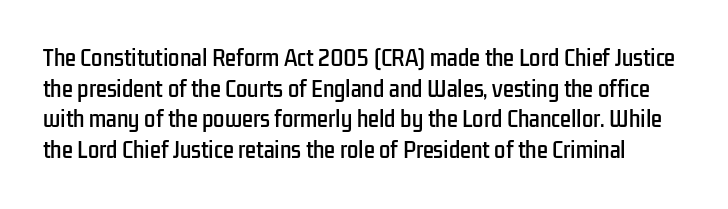
Q: Is the text italic (slanted)? A: No, it is upright.
Q: Is the text underlined? A: No.
Q: Is the spacing between letters normal or unusually wide? A: Normal.
Q: Is the spacing between lines tight, normal or loose? A: Normal.
